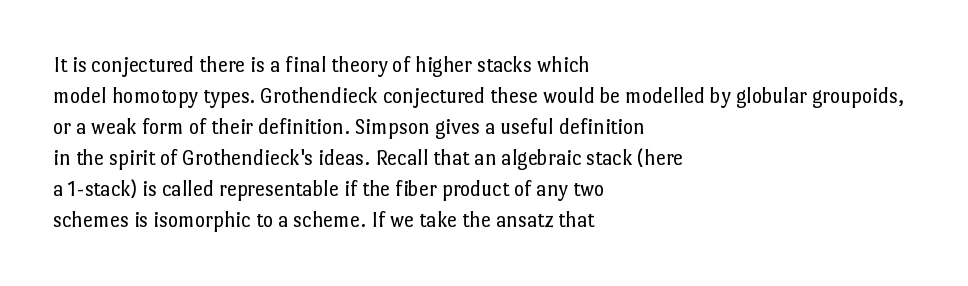
{"italic": "no", "bold": "no", "underline": "no", "align": "left", "line_spacing": "normal", "line_spacing_ratio": 1.41, "letter_spacing": "normal", "letter_spacing_em": 0.0, "glyph_px": 22}
